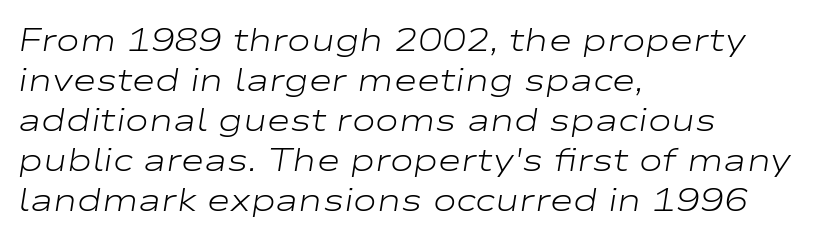
{"italic": "yes", "lean": "right", "slant_degrees": 9, "bold": "no", "weight": "light", "width": "wide", "stroke_contrast": "low", "x_height": "medium", "monospaced": "no", "underline": "no", "align": "left", "line_spacing": "normal", "line_spacing_ratio": 1.25, "letter_spacing": "normal", "letter_spacing_em": 0.0, "glyph_px": 32}
